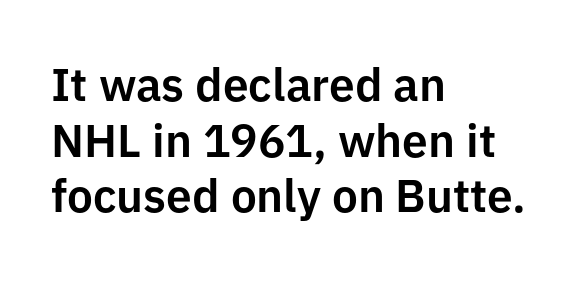
The image shows 46 px sans-serif type, upright; set left-aligned, line spacing 1.21x, normal letter spacing, not underlined; low stroke contrast and a medium x-height.
